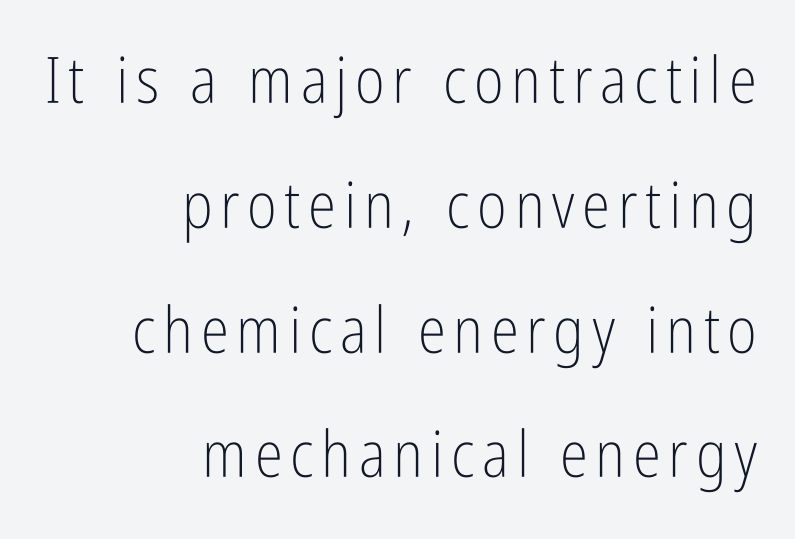
{"serif": "no", "italic": "no", "bold": "no", "weight": "light", "width": "condensed", "stroke_contrast": "low", "x_height": "medium", "monospaced": "no", "underline": "no", "align": "right", "line_spacing": "loose", "line_spacing_ratio": 1.95, "glyph_px": 64}
